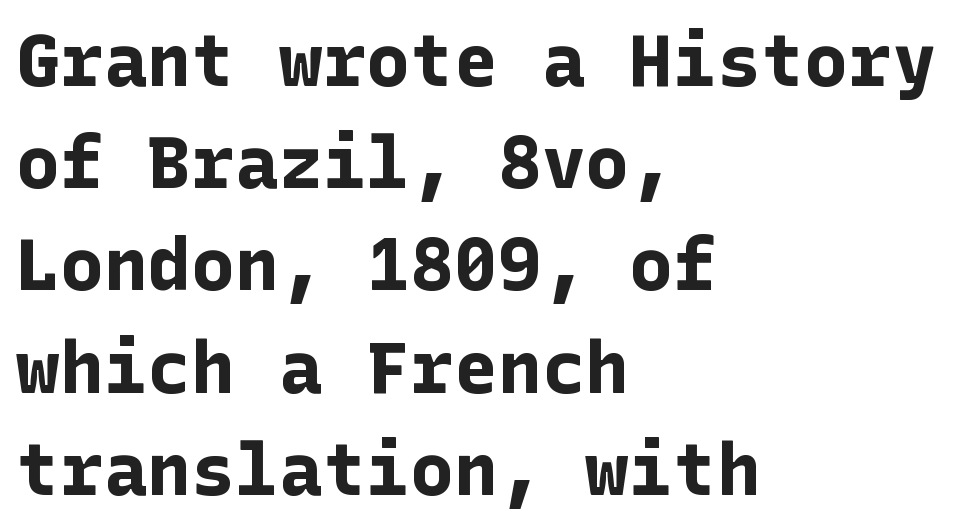
Q: Is the text bold? A: Yes.
Q: Is the text italic (slanted)? A: No, it is upright.
Q: Is the typeface a serif or a sans-serif typeface? A: Sans-serif.
Q: Is the text underlined? A: No.
Q: How is the paragraph aligned? A: Left-aligned.
Q: Is the spacing between letters normal or unusually wide? A: Normal.
Q: Is the spacing between lines tight, normal or loose? A: Normal.
Q: Width (condensed, normal, or wide)? A: Normal.
Q: Stroke contrast? A: Low.
Q: x-height? A: Medium.
